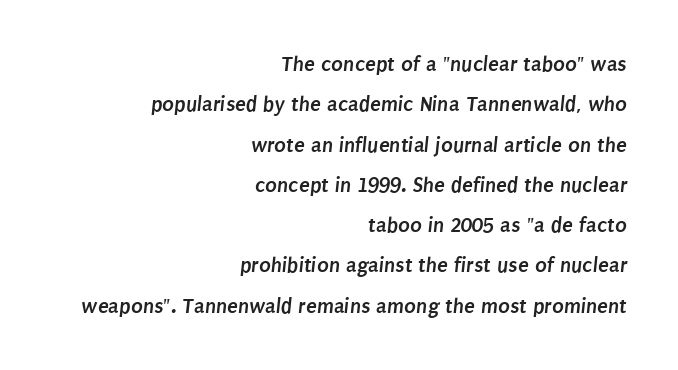
Q: Is the text bold? A: Yes.
Q: Is the text underlined? A: No.
Q: How is the paragraph aligned? A: Right-aligned.
Q: Is the spacing between letters normal or unusually wide? A: Normal.
